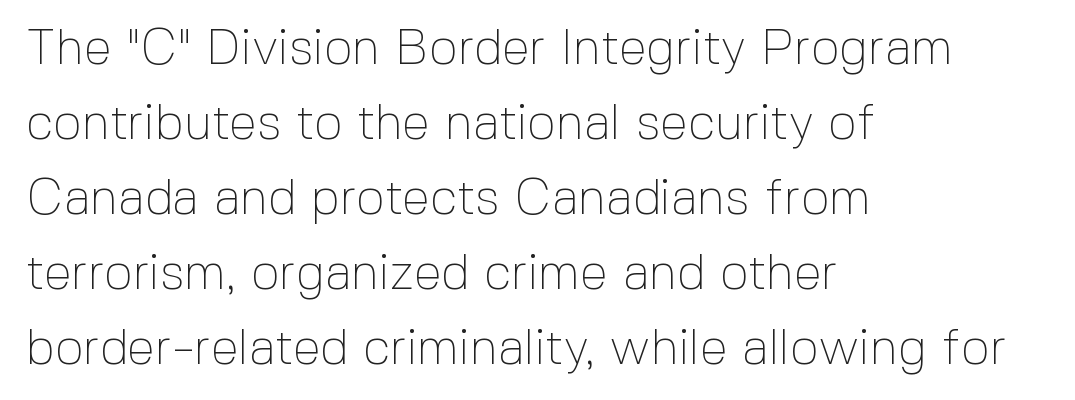
Q: Is the text bold? A: No.
Q: Is the text italic (slanted)? A: No, it is upright.
Q: Is the typeface a serif or a sans-serif typeface? A: Sans-serif.
Q: Is the text underlined? A: No.
Q: How is the paragraph aligned? A: Left-aligned.
Q: Is the spacing between letters normal or unusually wide? A: Normal.
Q: Is the spacing between lines tight, normal or loose? A: Normal.
Q: Width (condensed, normal, or wide)? A: Normal.
Q: x-height? A: Medium.
Q: Monospaced? A: No.
